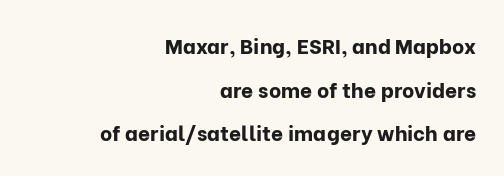
{"italic": "no", "bold": "yes", "underline": "no", "align": "right", "line_spacing": "loose", "line_spacing_ratio": 2.08, "letter_spacing": "normal", "letter_spacing_em": 0.0, "glyph_px": 21}
